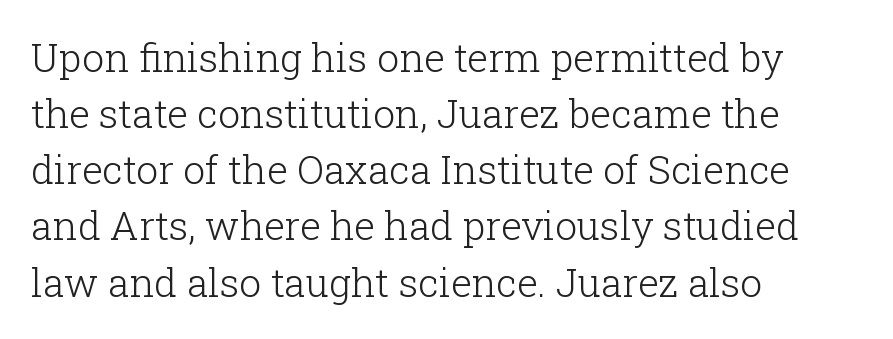
Q: Is the text bold? A: No.
Q: Is the text italic (slanted)? A: No, it is upright.
Q: Is the typeface a serif or a sans-serif typeface? A: Serif.
Q: Is the text underlined? A: No.
Q: How is the paragraph aligned? A: Left-aligned.
Q: Is the spacing between letters normal or unusually wide? A: Normal.
Q: Is the spacing between lines tight, normal or loose? A: Normal.
Q: Width (condensed, normal, or wide)? A: Normal.
Q: Stroke contrast? A: Low.
Q: x-height? A: Medium.
Q: Monospaced? A: No.
